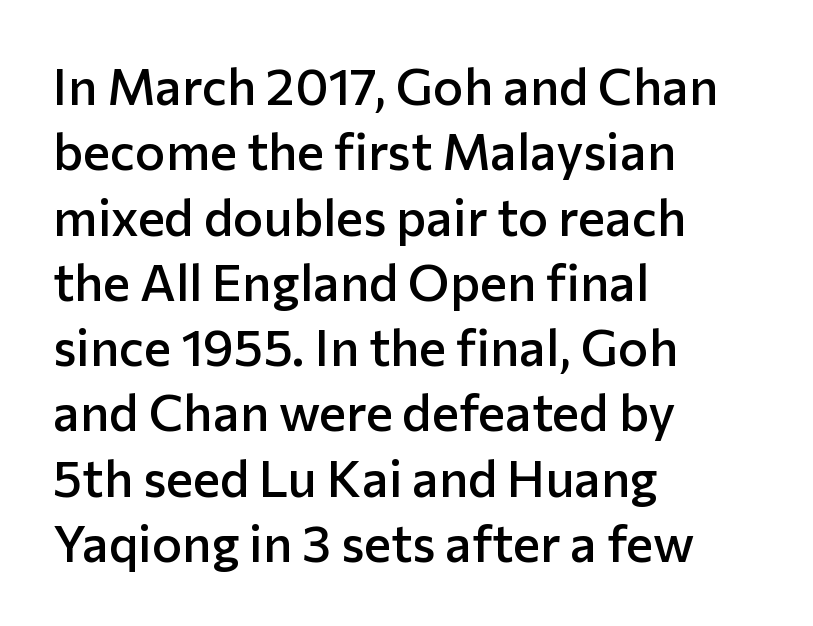
The image shows 51 px semibold sans-serif type, upright; set left-aligned, normal line spacing (1.28x), normal letter spacing, not underlined; low stroke contrast and a medium x-height.
